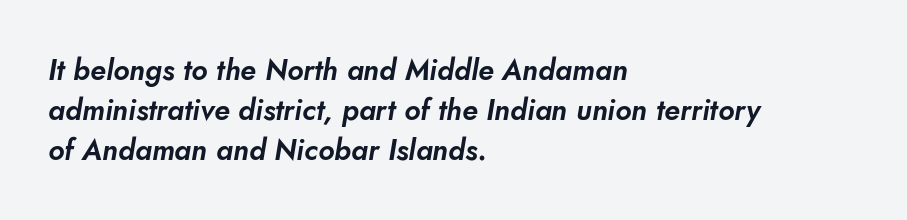
{"serif": "no", "width": "normal", "stroke_contrast": "low", "x_height": "small", "monospaced": "no", "underline": "no", "align": "left", "line_spacing": "normal", "line_spacing_ratio": 1.38, "letter_spacing": "normal", "letter_spacing_em": 0.0, "glyph_px": 29}
